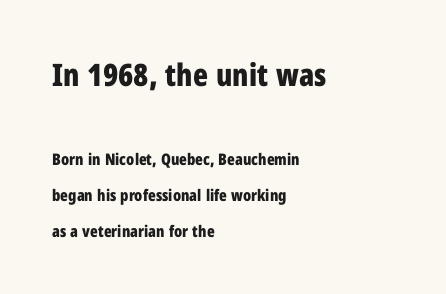
The image shows 31 px bold, condensed sans-serif type, upright; set left-aligned, loose line spacing (2.25x), normal letter spacing, not underlined; the first (top) block is 1.94x larger; low stroke contrast and a medium x-height.
